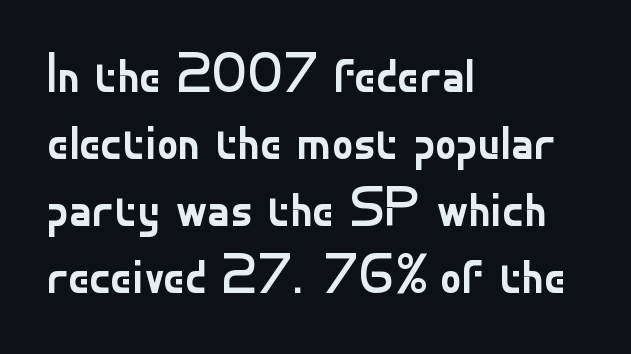
I'd call this a sans setting — the letters go barefoot. Left-aligned paragraph, ragged on the right. The letters look calm and open, with moderate or lighter stems. This sample uses an upright cut, with every glyph sitting square on the baseline. Descenders hang freely into open space. No extra tracking has been applied to these lines.
